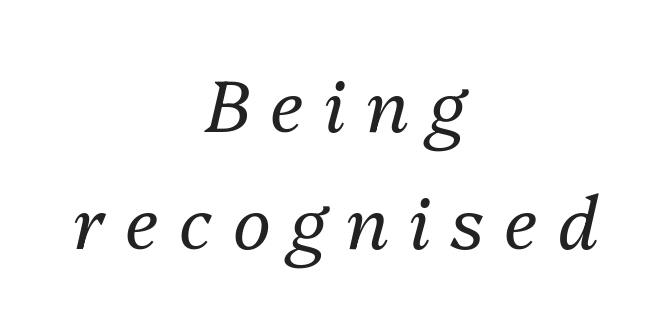
{"italic": "yes", "lean": "right", "slant_degrees": 13, "bold": "no", "weight": "regular", "width": "normal", "stroke_contrast": "medium", "x_height": "medium", "monospaced": "no", "underline": "no", "align": "center", "line_spacing": "normal", "line_spacing_ratio": 1.62, "letter_spacing": "wide", "letter_spacing_em": 0.28, "glyph_px": 72}
